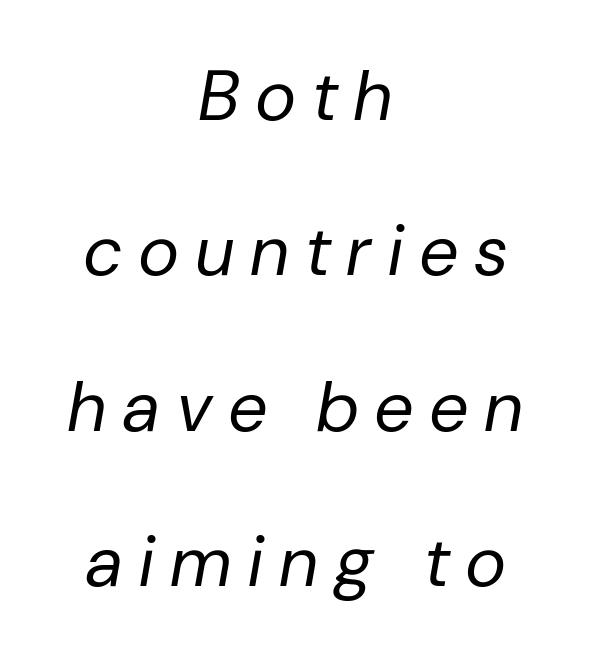
Q: Is the text bold? A: No.
Q: Is the text italic (slanted)? A: Yes, it leans right by about 10 degrees.
Q: Is the text underlined? A: No.
Q: How is the paragraph aligned? A: Centered.
Q: Is the spacing between letters normal or unusually wide? A: Unusually wide.
Q: Is the spacing between lines tight, normal or loose? A: Loose.
Q: Width (condensed, normal, or wide)? A: Normal.
Q: Stroke contrast? A: Low.
Q: x-height? A: Medium.
Q: Monospaced? A: No.
